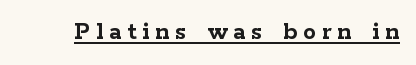
The image shows 26 px bold type, upright; set unusually wide letter spacing (+0.23 em), underlined.
